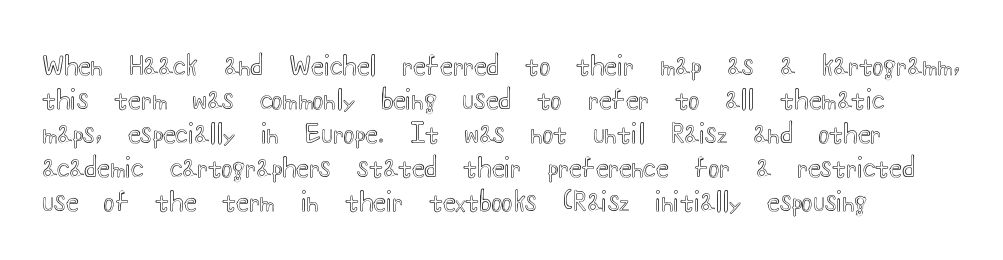
The passage is arranged the way most books set body copy — flush left. This is roman type, the default non-slanted kind. The rows are spaced the way most documents space them. The letterforms sit shoulder to shoulder at normal distance. Honestly, there is no underline to notice here at all.
